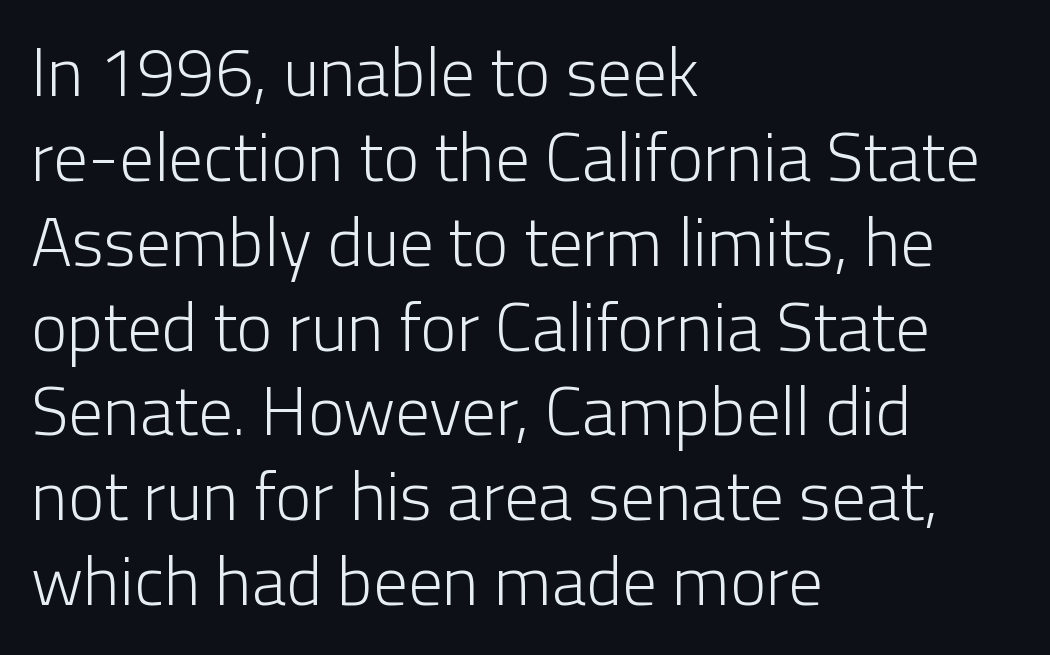
Q: Is the text bold? A: No.
Q: Is the text italic (slanted)? A: No, it is upright.
Q: Is the typeface a serif or a sans-serif typeface? A: Sans-serif.
Q: Is the text underlined? A: No.
Q: How is the paragraph aligned? A: Left-aligned.
Q: Is the spacing between letters normal or unusually wide? A: Normal.
Q: Width (condensed, normal, or wide)? A: Normal.
Q: Stroke contrast? A: Low.
Q: x-height? A: Medium.
Q: Monospaced? A: No.
